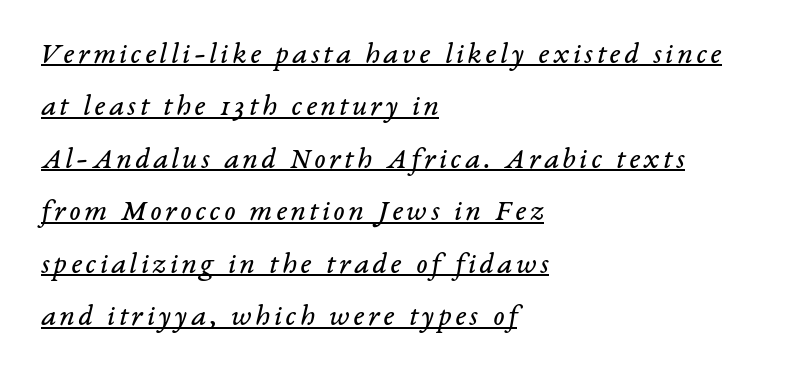
{"serif": "yes", "italic": "yes", "lean": "right", "slant_degrees": 14, "bold": "no", "weight": "regular", "width": "normal", "stroke_contrast": "low", "x_height": "medium", "monospaced": "no", "underline": "yes", "align": "left", "line_spacing_ratio": 1.75, "glyph_px": 30}
